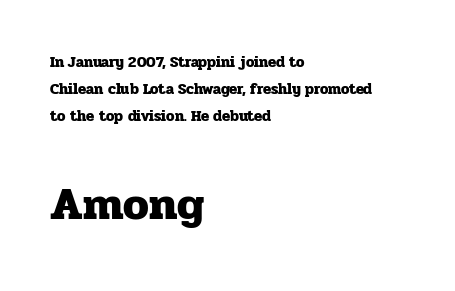
The image shows 46 px heavy serif type, upright; set left-aligned, line spacing 1.81x, normal letter spacing, not underlined; the second (bottom) block is 3.07x larger; low stroke contrast and a medium x-height.
